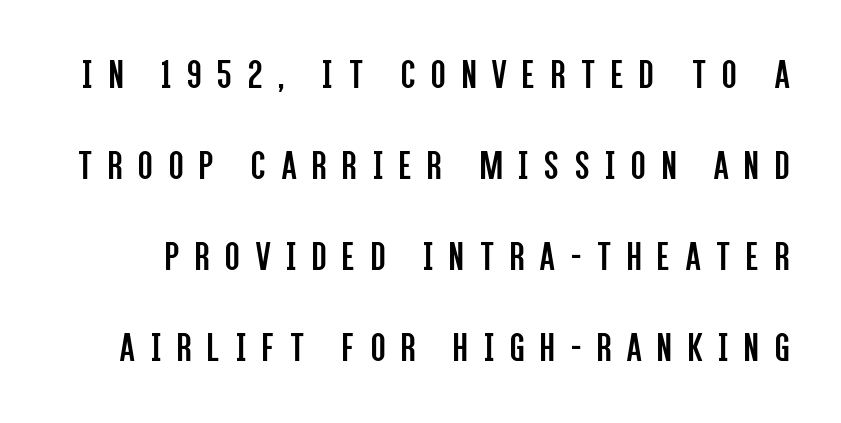
Q: Is the text bold? A: No.
Q: Is the text italic (slanted)? A: No, it is upright.
Q: Is the typeface a serif or a sans-serif typeface? A: Sans-serif.
Q: Is the text underlined? A: No.
Q: Is the spacing between letters normal or unusually wide? A: Unusually wide.
Q: Is the spacing between lines tight, normal or loose? A: Loose.
Q: Width (condensed, normal, or wide)? A: Condensed.
Q: Stroke contrast? A: Low.
Q: x-height? A: Large.
Q: Monospaced? A: No.
